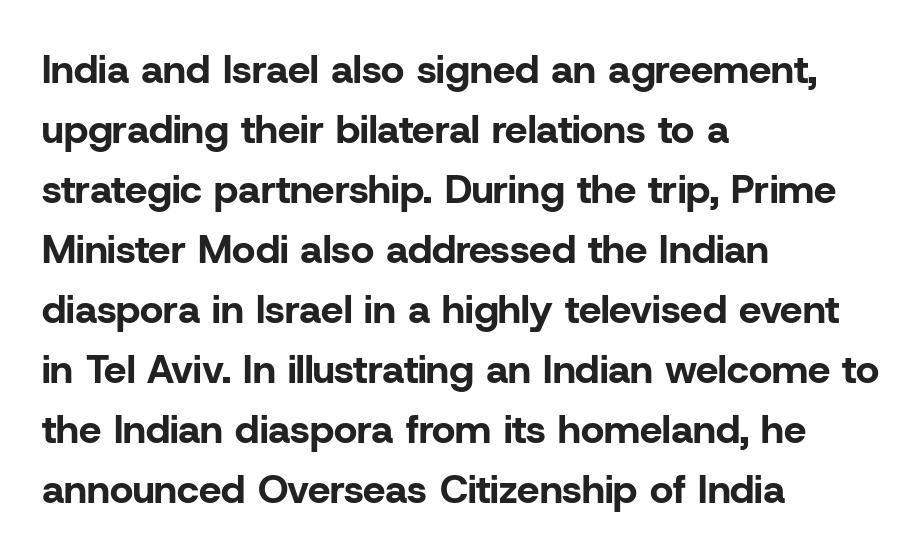
The image shows 40 px bold sans-serif type, upright; set left-aligned, normal line spacing (1.5x), normal letter spacing, not underlined; low stroke contrast and a medium x-height.
